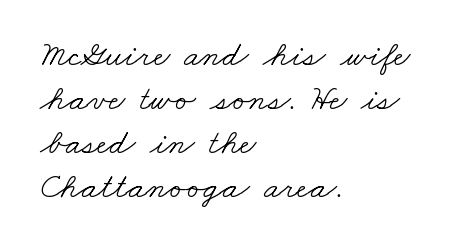
The image shows 36 px light, wide serif type; set left-aligned, line spacing 1.22x, normal letter spacing, not underlined; low stroke contrast and a small x-height.
